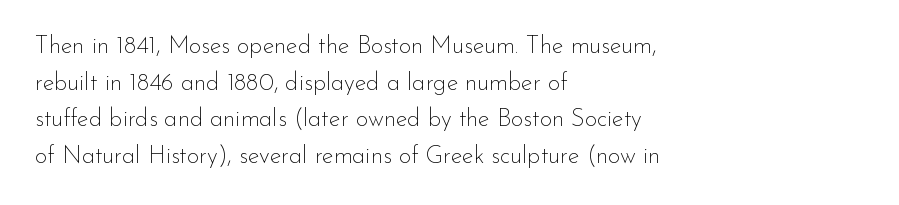
The image shows 24 px text type, upright; set left-aligned, normal line spacing (1.53x), normal letter spacing, not underlined.
